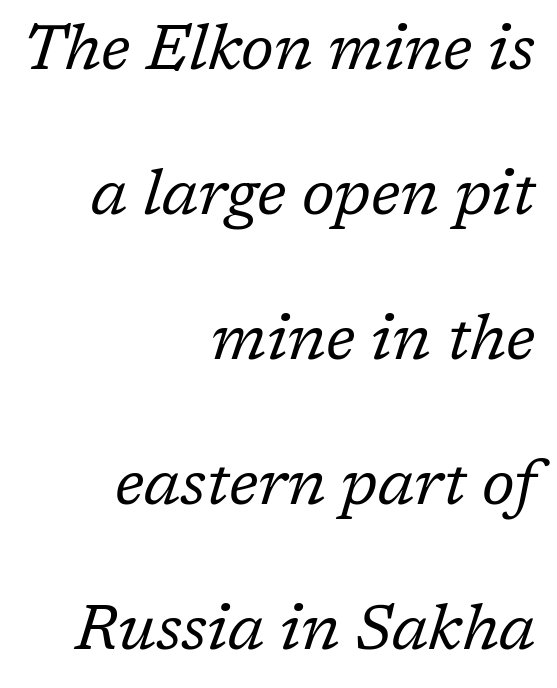
{"serif": "yes", "italic": "yes", "lean": "right", "slant_degrees": 17, "bold": "no", "weight": "regular", "width": "normal", "stroke_contrast": "low", "x_height": "medium", "monospaced": "no", "underline": "no", "align": "right", "line_spacing": "loose", "line_spacing_ratio": 2.3, "letter_spacing": "normal", "letter_spacing_em": 0.0, "glyph_px": 63}
